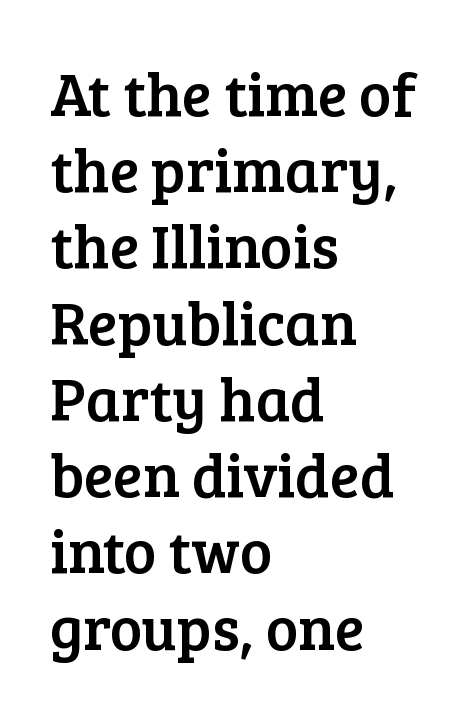
Q: Is the text italic (slanted)? A: No, it is upright.
Q: Is the typeface a serif or a sans-serif typeface? A: Serif.
Q: Is the text underlined? A: No.
Q: How is the paragraph aligned? A: Left-aligned.
Q: Is the spacing between letters normal or unusually wide? A: Normal.
Q: Is the spacing between lines tight, normal or loose? A: Normal.
Q: Width (condensed, normal, or wide)? A: Normal.
Q: Stroke contrast? A: Low.
Q: x-height? A: Medium.
Q: Monospaced? A: No.
